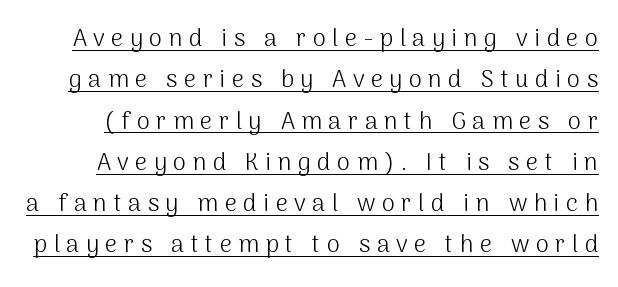
You can see a thin bar hugging the bottom of the glyphs. The letterforms sit at book weight or below. The passage shown has open, widely tracked lettering throughout. The letters stand upright; this is a roman face.
